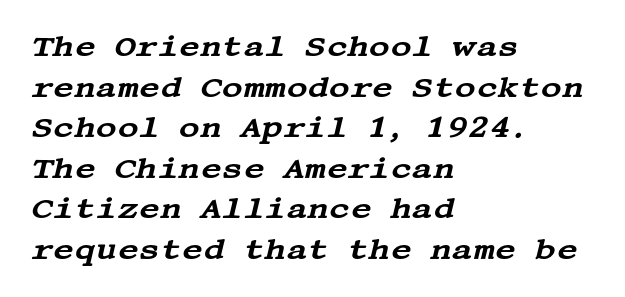
Is there much room between lines? A standard amount, neither cramped nor airy. The words here are not underlined. Teacher's note: observe the even left margin — that is flush-left alignment. Tracking value appears to be zero — textbook default spacing.
